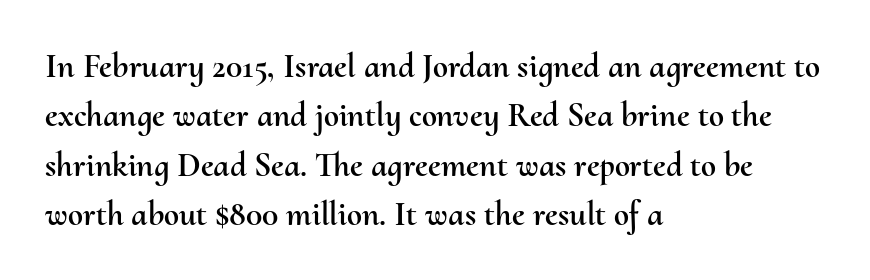
The specimen omits any rule beneath the text block's lines. Posture: straight, roman, zero tilt. Nothing unusual about the tracking: characters are spaced as the font intends. Evenly set lines give the paragraph a standard silhouette. The face used here is proportionally spaced, like ordinary book or web type.
